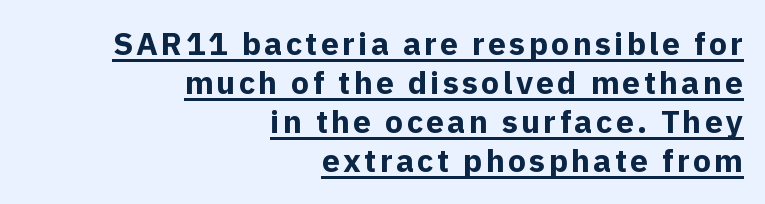
The image shows 32 px bold sans-serif type, upright; set right-aligned, line spacing 1.22x, underlined; a medium x-height.
